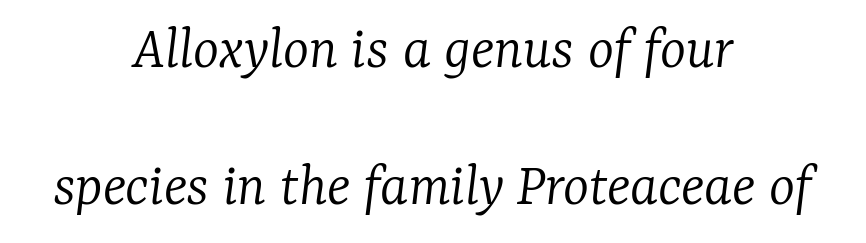
This is serif lettering, the kind often seen in printed books. Spacing verdict: proportional, widths tailored to each character. The rendering applies a slant to the glyphs. Every row of glyphs is offset so its center matches the block's center. The weight tops out at a normal text grade. The gaps between neighbouring characters are ordinary and unremarkable.
